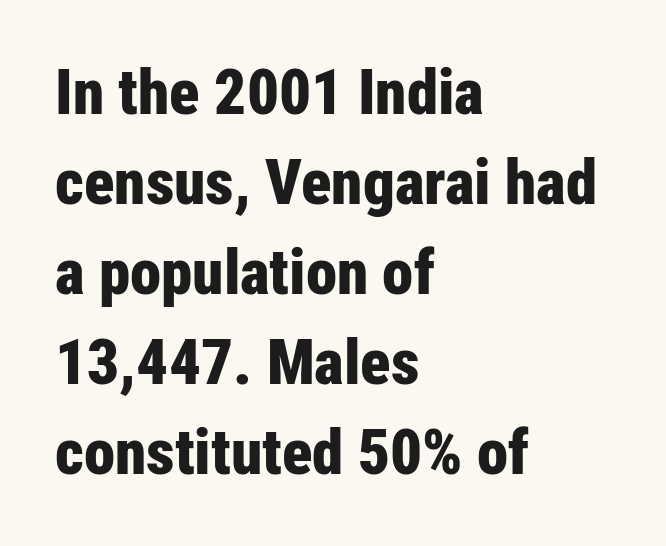
Q: Is the text bold? A: Yes.
Q: Is the text italic (slanted)? A: No, it is upright.
Q: Is the typeface a serif or a sans-serif typeface? A: Sans-serif.
Q: Is the text underlined? A: No.
Q: How is the paragraph aligned? A: Left-aligned.
Q: Is the spacing between letters normal or unusually wide? A: Normal.
Q: Is the spacing between lines tight, normal or loose? A: Normal.
Q: Width (condensed, normal, or wide)? A: Condensed.
Q: Stroke contrast? A: Low.
Q: x-height? A: Medium.
Q: Monospaced? A: No.
